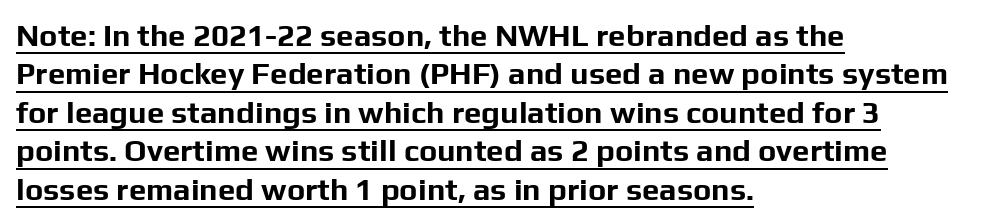
Q: Is the text bold? A: Yes.
Q: Is the text italic (slanted)? A: No, it is upright.
Q: Is the typeface a serif or a sans-serif typeface? A: Sans-serif.
Q: Is the text underlined? A: Yes.
Q: How is the paragraph aligned? A: Left-aligned.
Q: Is the spacing between letters normal or unusually wide? A: Normal.
Q: Width (condensed, normal, or wide)? A: Normal.
Q: Stroke contrast? A: Low.
Q: x-height? A: Medium.
Q: Monospaced? A: No.
